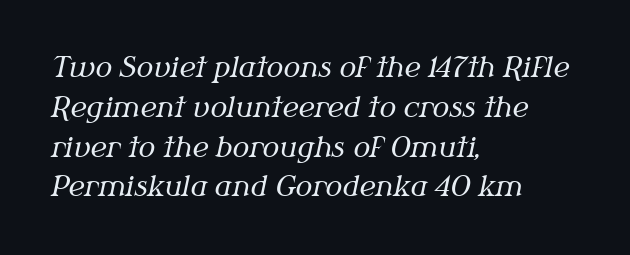
{"serif": "yes", "italic": "yes", "lean": "right", "slant_degrees": 12, "bold": "no", "weight": "regular", "width": "normal", "stroke_contrast": "medium", "x_height": "medium", "monospaced": "no", "underline": "no", "align": "left", "line_spacing": "normal", "line_spacing_ratio": 1.42, "letter_spacing": "normal", "letter_spacing_em": 0.0, "glyph_px": 28}
